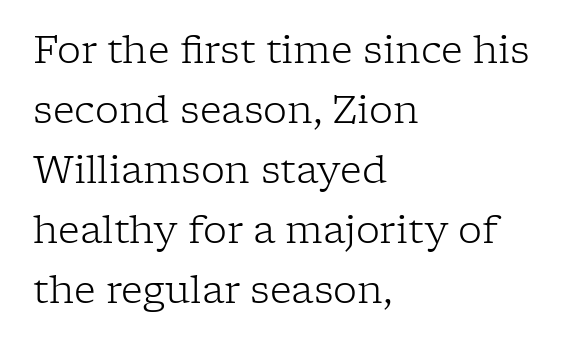
Q: Is the text bold? A: No.
Q: Is the text italic (slanted)? A: No, it is upright.
Q: Is the typeface a serif or a sans-serif typeface? A: Serif.
Q: Is the text underlined? A: No.
Q: How is the paragraph aligned? A: Left-aligned.
Q: Is the spacing between letters normal or unusually wide? A: Normal.
Q: Is the spacing between lines tight, normal or loose? A: Normal.
Q: Width (condensed, normal, or wide)? A: Normal.
Q: Stroke contrast? A: Low.
Q: x-height? A: Medium.
Q: Monospaced? A: No.
